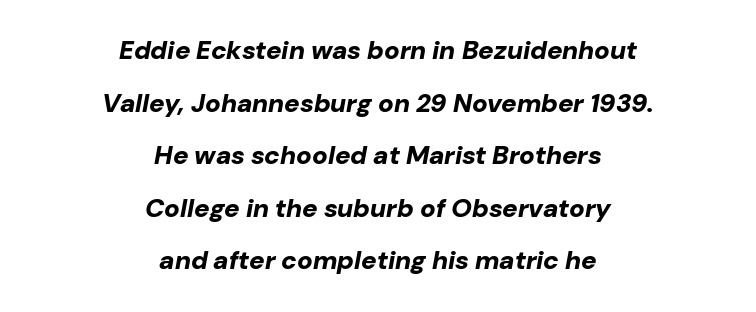
{"italic": "yes", "lean": "right", "slant_degrees": 10, "bold": "yes", "underline": "no", "align": "center", "line_spacing": "loose", "line_spacing_ratio": 2.02, "letter_spacing": "normal", "letter_spacing_em": 0.0, "glyph_px": 26}
